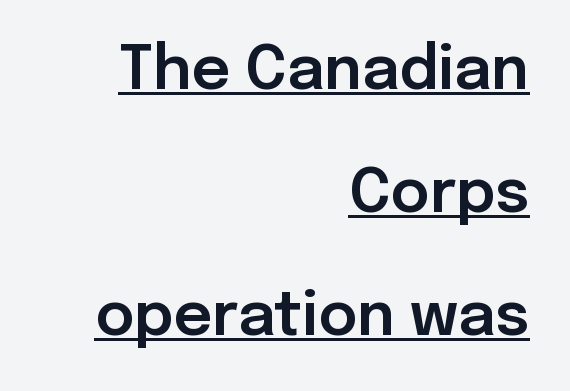
Looks like regular typesetting: each glyph gets only the width it needs. The lines are quadded right. These lines were composed using upright roman letters. The face used here is rendered with its standard letterfit. To sum up the face: it is a sans, with no serifs.
